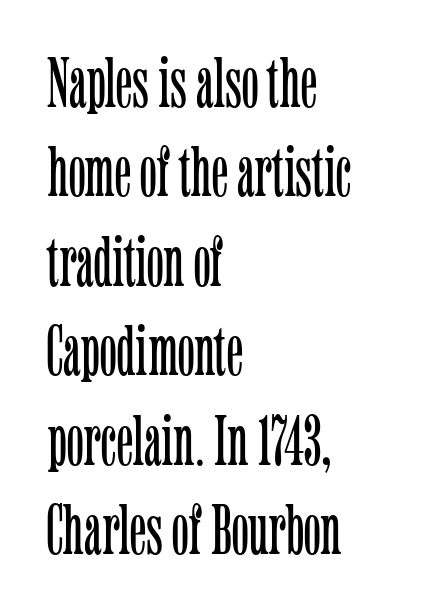
Q: Is the text bold? A: No.
Q: Is the text italic (slanted)? A: No, it is upright.
Q: Is the typeface a serif or a sans-serif typeface? A: Serif.
Q: Is the text underlined? A: No.
Q: How is the paragraph aligned? A: Left-aligned.
Q: Is the spacing between letters normal or unusually wide? A: Normal.
Q: Is the spacing between lines tight, normal or loose? A: Normal.
Q: Width (condensed, normal, or wide)? A: Condensed.
Q: Stroke contrast? A: Low.
Q: x-height? A: Medium.
Q: Monospaced? A: No.
